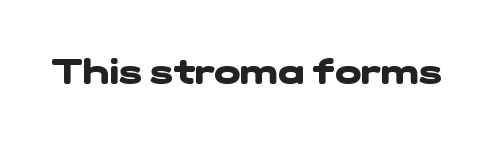
Nobody drew a line under any word here. Typographic density is high because the face is bold. A typesetter would label this face a sans. These lines are rendered in a variable-pitch font. This sample uses plain, unmodified letter spacing.
